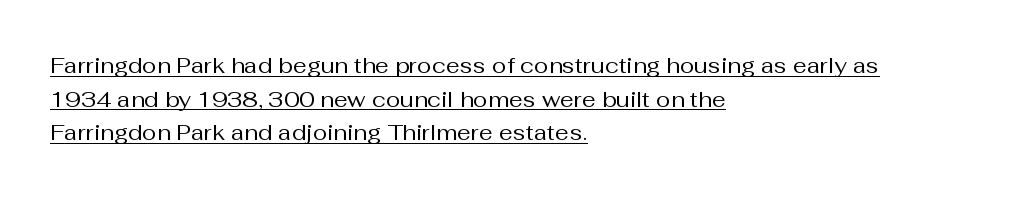
{"italic": "no", "bold": "no", "underline": "yes", "align": "left", "line_spacing": "normal", "line_spacing_ratio": 1.53, "letter_spacing": "normal", "letter_spacing_em": 0.0, "glyph_px": 22}
